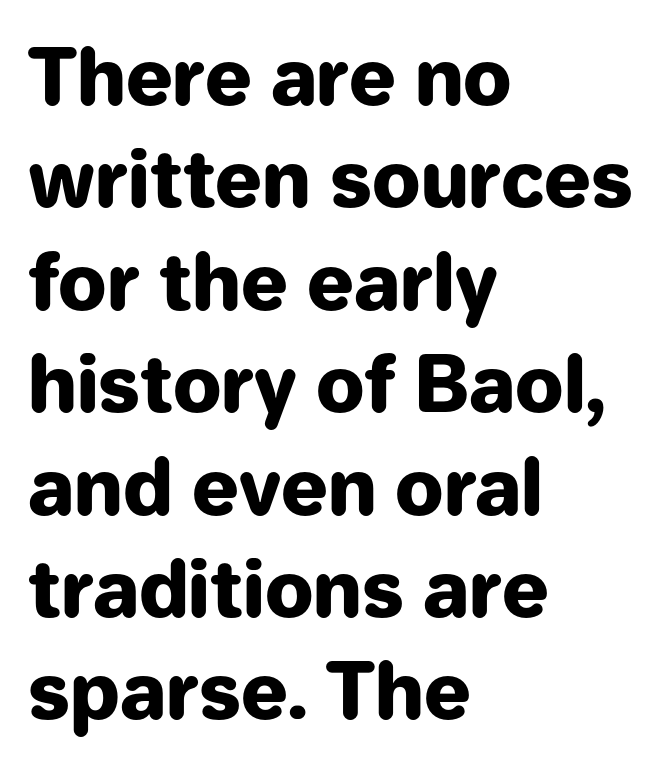
Q: Is the text bold? A: Yes.
Q: Is the text italic (slanted)? A: No, it is upright.
Q: Is the typeface a serif or a sans-serif typeface? A: Sans-serif.
Q: Is the text underlined? A: No.
Q: How is the paragraph aligned? A: Left-aligned.
Q: Is the spacing between letters normal or unusually wide? A: Normal.
Q: Is the spacing between lines tight, normal or loose? A: Normal.
Q: Width (condensed, normal, or wide)? A: Normal.
Q: Stroke contrast? A: Low.
Q: x-height? A: Medium.
Q: Monospaced? A: No.
